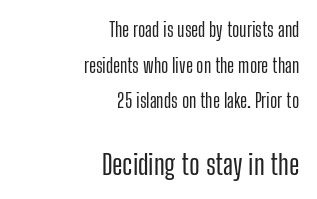
Designer's note — italics off, roman on. The paragraph shown leans on its right margin. These lines keep a tight, regular rhythm from letter to letter. Look at the bottom of the vertical strokes: they stop flat, with no serifs. These two chunks differ in scale, with the bottom chunk taking the larger measure.
